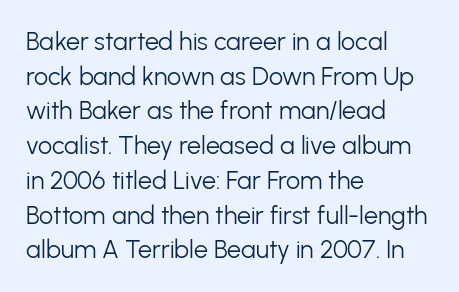
{"italic": "no", "bold": "no", "underline": "no", "align": "left", "line_spacing": "normal", "line_spacing_ratio": 1.39, "letter_spacing": "normal", "letter_spacing_em": 0.0, "glyph_px": 25}
